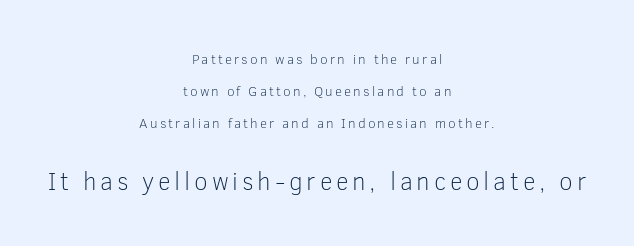
{"italic": "no", "bold": "no", "underline": "no", "align": "center", "line_spacing": "loose", "line_spacing_ratio": 2.27, "larger_block": "second", "size_ratio": 1.79, "glyph_px": 25}
